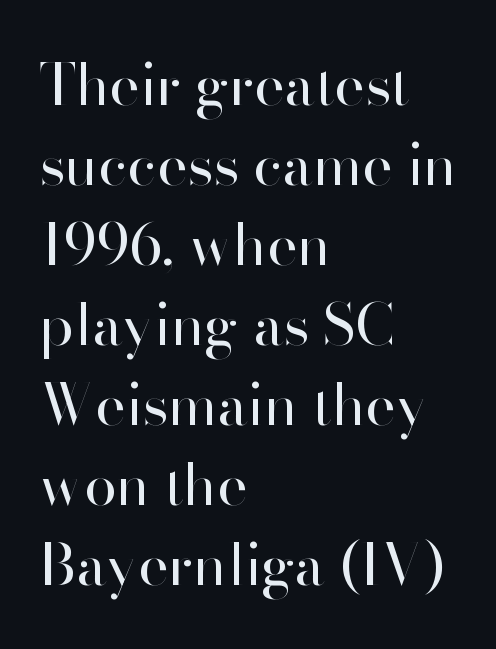
The image shows 58 px regular-weight sans-serif type, upright; set left-aligned, normal line spacing (1.38x), normal letter spacing, not underlined; high stroke contrast and a small x-height.
